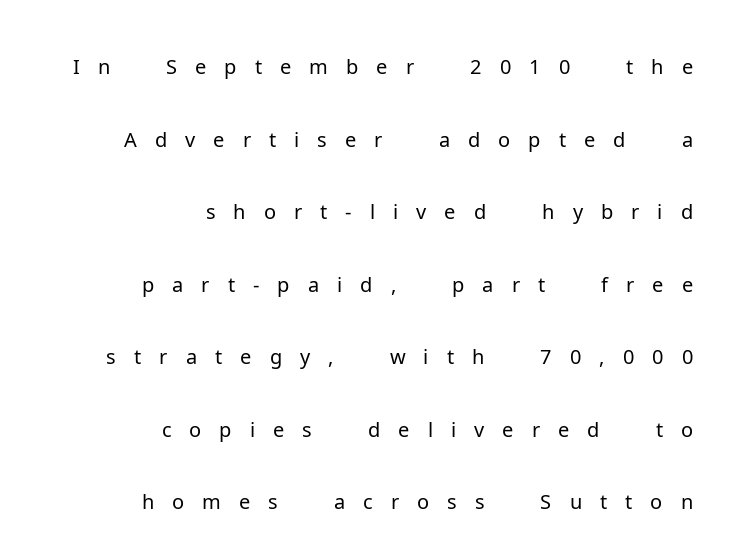
{"serif": "no", "italic": "no", "bold": "no", "weight": "light", "width": "normal", "stroke_contrast": "low", "x_height": "medium", "monospaced": "no", "underline": "no", "align": "right", "line_spacing_ratio": 1.77, "letter_spacing": "wide", "letter_spacing_em": 0.44, "glyph_px": 41}
